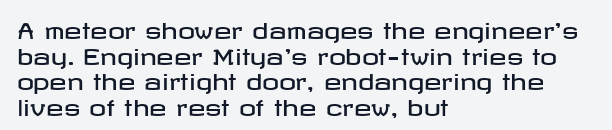
Line beginnings align vertically; line endings do not. Posture: vertical. A typesetter would call this zero additional tracking. The baseline area is clear.
